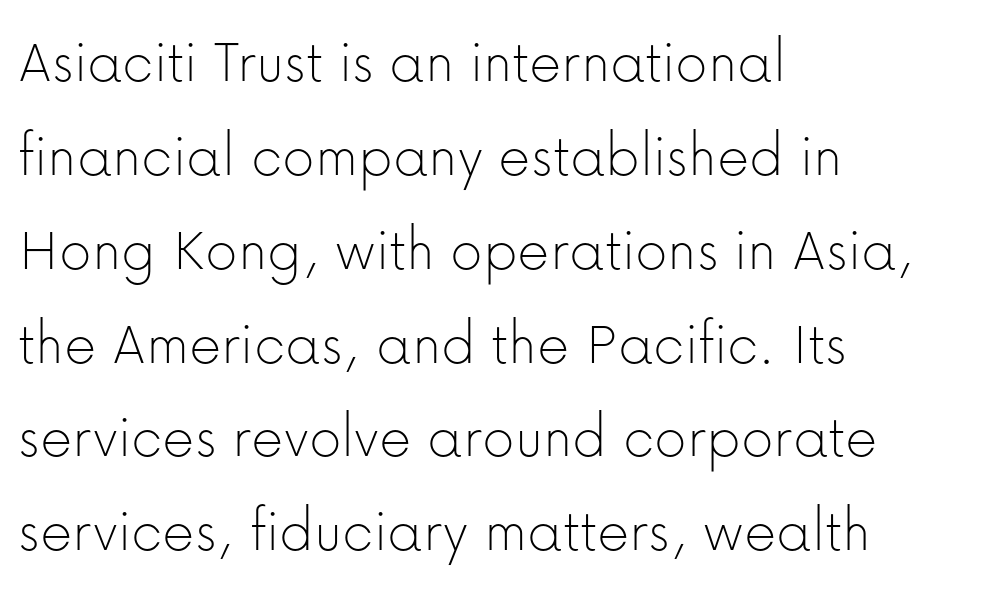
Nothing heavy about these letters — not bold at all. No extra tracking has been applied to these lines. Does the leading feel generous? No, just average. Notice how the passage keeps a crisp vertical edge on the left only. The characters display no serif detailing; their extremities are plain.
